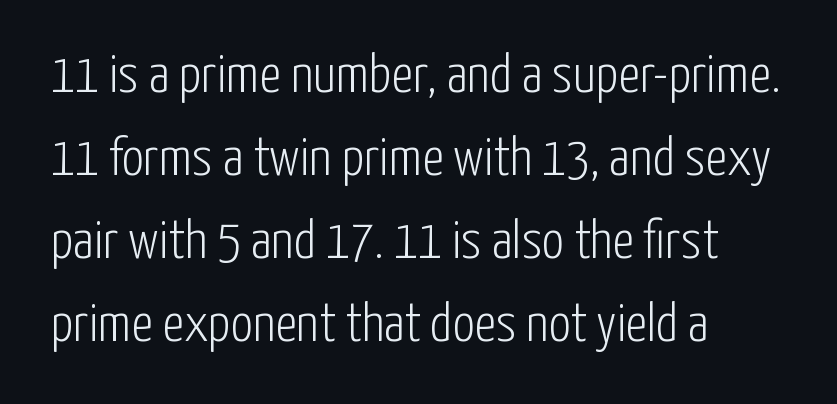
Normally led — the rows are evenly, conventionally spaced. Line starts are locked; line ends wander. A sans-serif font was chosen for this passage. Note the varied advance widths — an 'i' is clearly narrower than an 'm'. Think standard paragraph weight, or any step lighter than that. This rendering features lettering with no underline.
